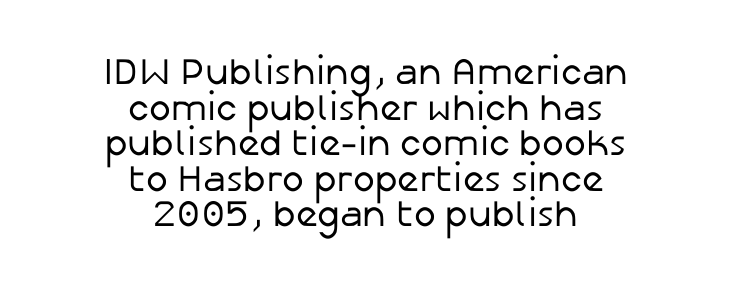
Q: Is the text bold? A: No.
Q: Is the text italic (slanted)? A: No, it is upright.
Q: Is the typeface a serif or a sans-serif typeface? A: Sans-serif.
Q: Is the text underlined? A: No.
Q: How is the paragraph aligned? A: Centered.
Q: Is the spacing between letters normal or unusually wide? A: Normal.
Q: Is the spacing between lines tight, normal or loose? A: Tight.
Q: Width (condensed, normal, or wide)? A: Normal.
Q: Stroke contrast? A: Low.
Q: x-height? A: Medium.
Q: Monospaced? A: No.
